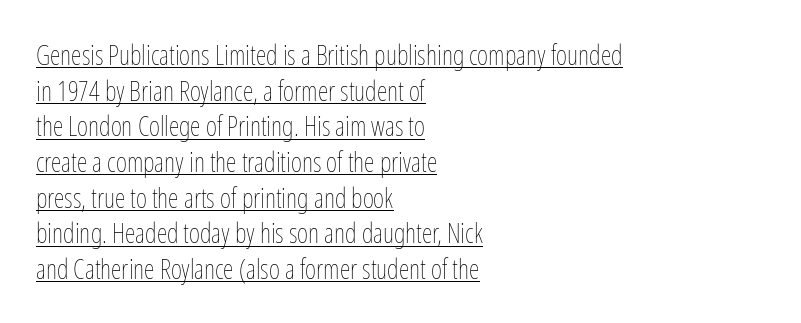
{"italic": "no", "bold": "no", "underline": "yes", "align": "left", "line_spacing": "normal", "line_spacing_ratio": 1.32, "letter_spacing": "normal", "letter_spacing_em": 0.0, "glyph_px": 27}
